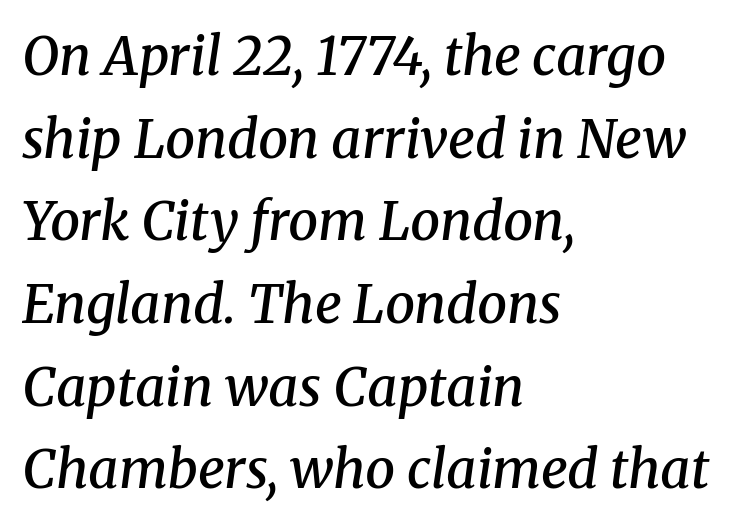
Q: Is the text bold? A: Semi-bold.
Q: Is the text italic (slanted)? A: Yes, it leans right by about 8 degrees.
Q: Is the typeface a serif or a sans-serif typeface? A: Serif.
Q: Is the text underlined? A: No.
Q: How is the paragraph aligned? A: Left-aligned.
Q: Is the spacing between letters normal or unusually wide? A: Normal.
Q: Is the spacing between lines tight, normal or loose? A: Normal.
Q: Width (condensed, normal, or wide)? A: Normal.
Q: Stroke contrast? A: Medium.
Q: x-height? A: Medium.
Q: Monospaced? A: No.
